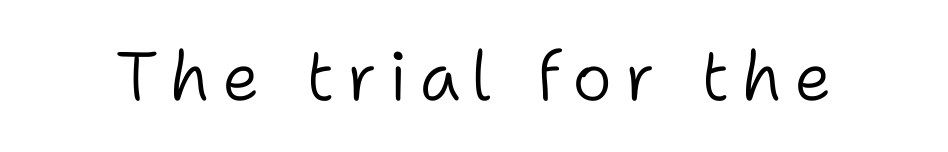
Q: Is the text bold? A: No.
Q: Is the text italic (slanted)? A: No, it is upright.
Q: Is the typeface a serif or a sans-serif typeface? A: Sans-serif.
Q: Is the text underlined? A: No.
Q: Width (condensed, normal, or wide)? A: Normal.
Q: Stroke contrast? A: Low.
Q: x-height? A: Medium.
Q: Monospaced? A: No.
